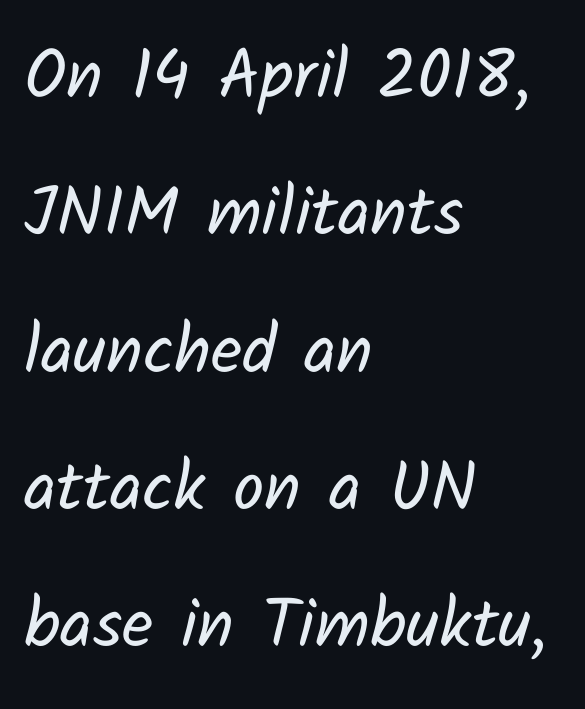
The image shows 69 px regular-weight sans-serif type; set left-aligned, loose line spacing (1.99x), normal letter spacing, not underlined; low stroke contrast and a medium x-height.
